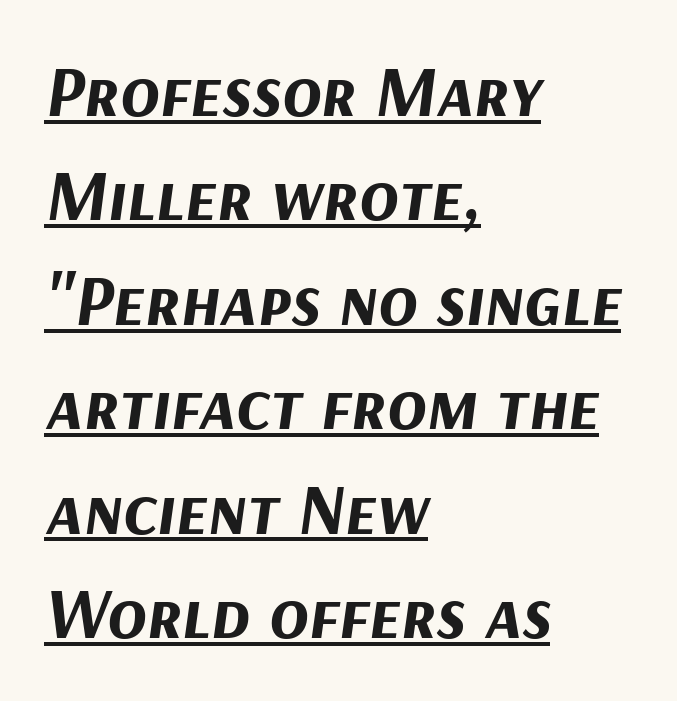
The image shows 72 px bold type, italic (leaning right); set left-aligned, normal line spacing (1.45x), normal letter spacing, underlined; medium stroke contrast and a medium x-height.
